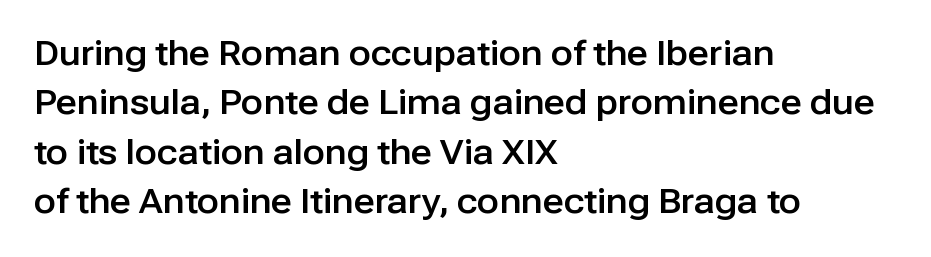
The designer left line spacing at the default. Casual observation: everything's shoved over to the left. These lines were composed using upright roman letters. Varying glyph widths throughout — classic text-font behaviour. This rendering features lettering with no underline. Each letter's strokes conclude bluntly, with no projecting serifs.
